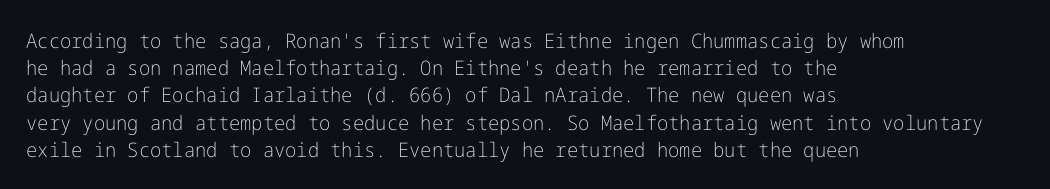
The text block is weighted toward the left margin, trailing off unevenly rightward. Summary of vertical rhythm: regular, with standard interline spacing. Spacing between characters is what you'd get straight out of the box. The letterforms sit at book weight or below.
